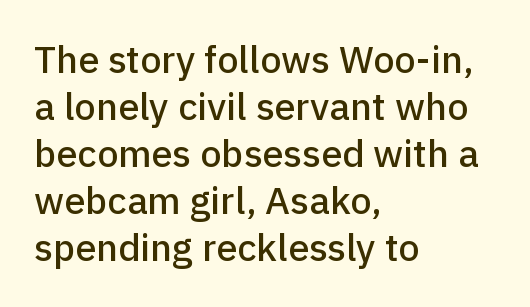
Q: Is the text italic (slanted)? A: No, it is upright.
Q: Is the typeface a serif or a sans-serif typeface? A: Sans-serif.
Q: Is the text underlined? A: No.
Q: How is the paragraph aligned? A: Left-aligned.
Q: Is the spacing between letters normal or unusually wide? A: Normal.
Q: Width (condensed, normal, or wide)? A: Normal.
Q: Stroke contrast? A: Low.
Q: x-height? A: Medium.
Q: Monospaced? A: No.
